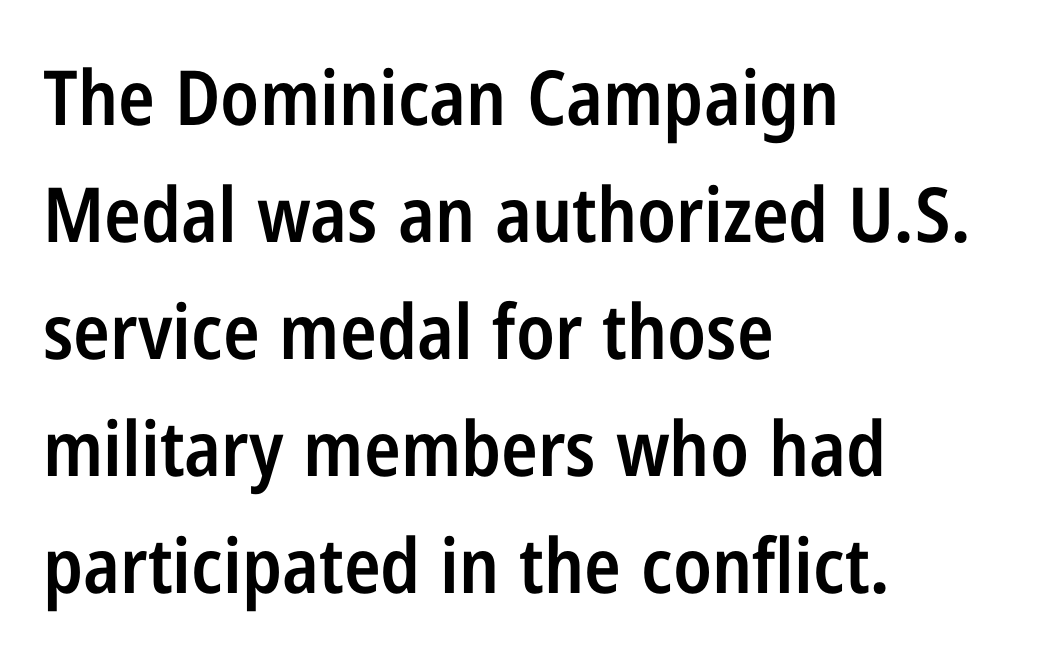
Q: Is the text bold? A: Semi-bold.
Q: Is the text italic (slanted)? A: No, it is upright.
Q: Is the typeface a serif or a sans-serif typeface? A: Sans-serif.
Q: Is the text underlined? A: No.
Q: How is the paragraph aligned? A: Left-aligned.
Q: Is the spacing between letters normal or unusually wide? A: Normal.
Q: Is the spacing between lines tight, normal or loose? A: Normal.
Q: Width (condensed, normal, or wide)? A: Condensed.
Q: Stroke contrast? A: Low.
Q: x-height? A: Medium.
Q: Monospaced? A: No.
